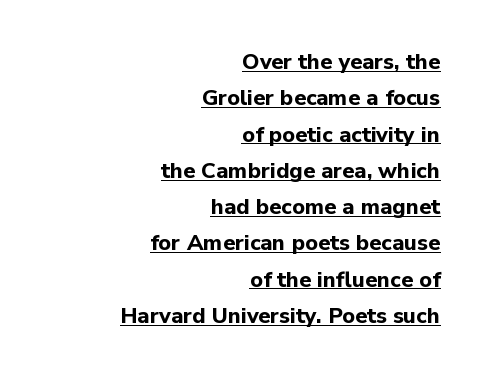
{"italic": "no", "bold": "yes", "underline": "yes", "align": "right", "line_spacing": "normal", "line_spacing_ratio": 1.65, "letter_spacing": "normal", "letter_spacing_em": 0.0, "glyph_px": 22}
